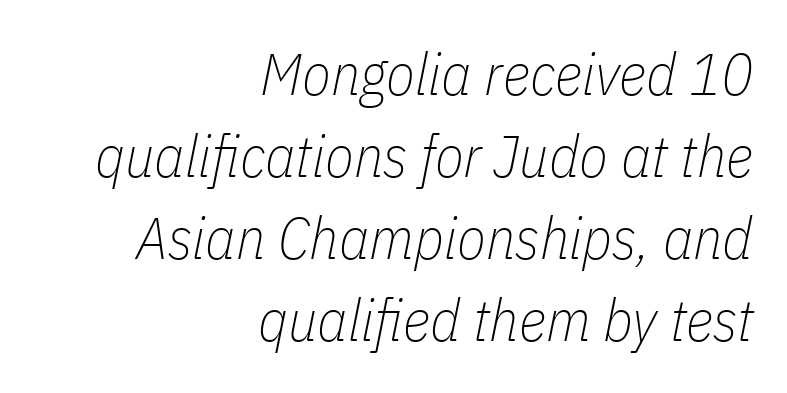
The image shows 59 px thin, condensed type, italic (leaning right); set right-aligned, normal line spacing (1.39x), normal letter spacing, not underlined; low stroke contrast and a medium x-height.
